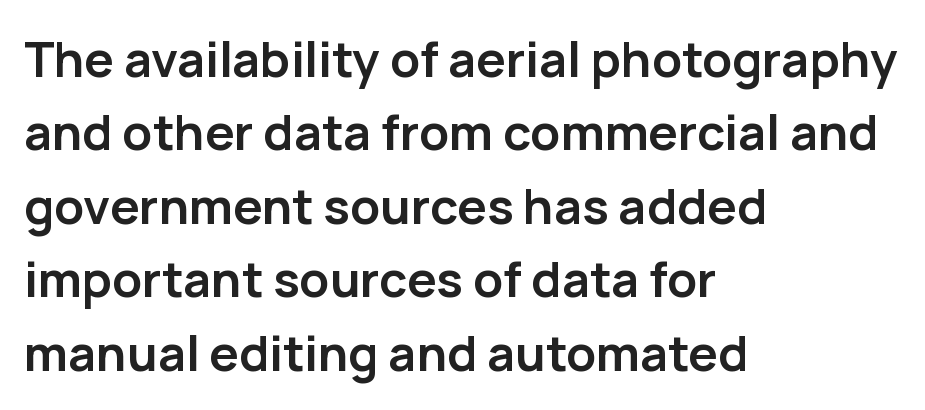
The image shows 49 px semibold sans-serif type, upright; set left-aligned, normal line spacing (1.5x), normal letter spacing, not underlined; low stroke contrast and a medium x-height.
